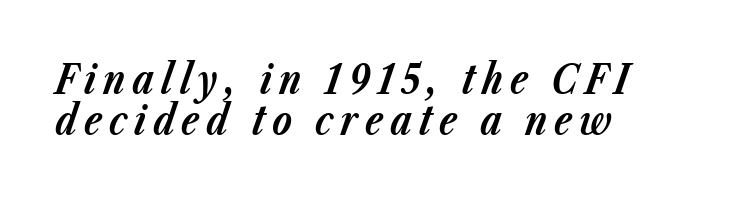
Q: Is the text bold? A: Yes.
Q: Is the text italic (slanted)? A: Yes, it leans right by about 23 degrees.
Q: Is the text underlined? A: No.
Q: How is the paragraph aligned? A: Left-aligned.
Q: Is the spacing between lines tight, normal or loose? A: Tight.
Q: Width (condensed, normal, or wide)? A: Normal.
Q: Stroke contrast? A: Low.
Q: x-height? A: Medium.
Q: Monospaced? A: No.
